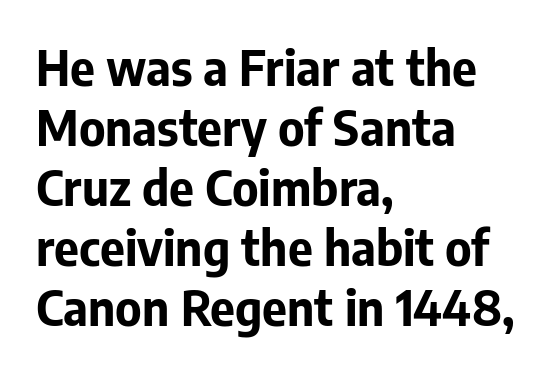
The image shows 48 px bold sans-serif type, upright; set left-aligned, normal line spacing (1.25x), normal letter spacing, not underlined; low stroke contrast and a medium x-height.
